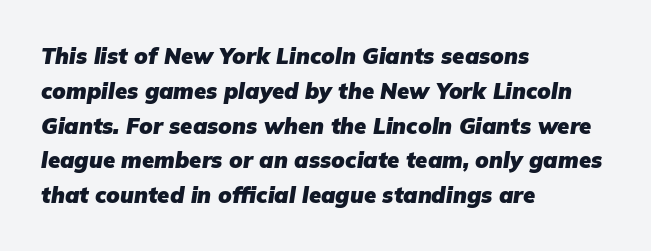
{"italic": "yes", "lean": "right", "slant_degrees": 9, "bold": "yes", "underline": "no", "align": "left", "line_spacing": "normal", "line_spacing_ratio": 1.58, "letter_spacing": "normal", "letter_spacing_em": 0.0, "glyph_px": 22}
